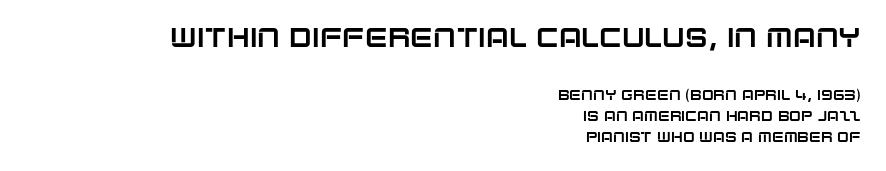
The image shows 27 px text type, upright; set right-aligned, normal line spacing (1.52x), normal letter spacing, not underlined; the first (top) block is 1.93x larger.
